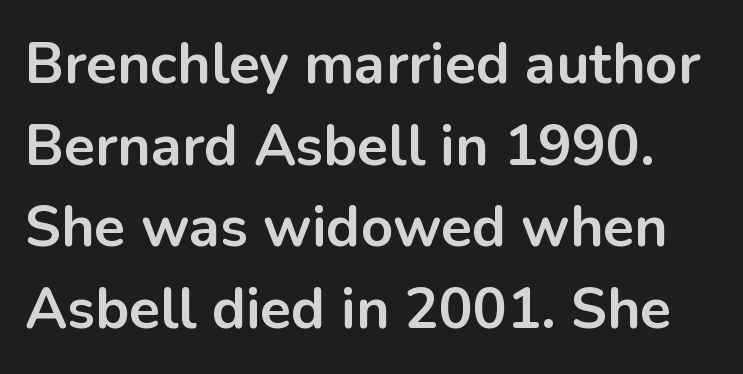
Q: Is the text bold? A: Yes.
Q: Is the text italic (slanted)? A: No, it is upright.
Q: Is the typeface a serif or a sans-serif typeface? A: Sans-serif.
Q: Is the text underlined? A: No.
Q: Is the spacing between letters normal or unusually wide? A: Normal.
Q: Is the spacing between lines tight, normal or loose? A: Normal.
Q: Width (condensed, normal, or wide)? A: Normal.
Q: Stroke contrast? A: Low.
Q: x-height? A: Medium.
Q: Monospaced? A: No.
